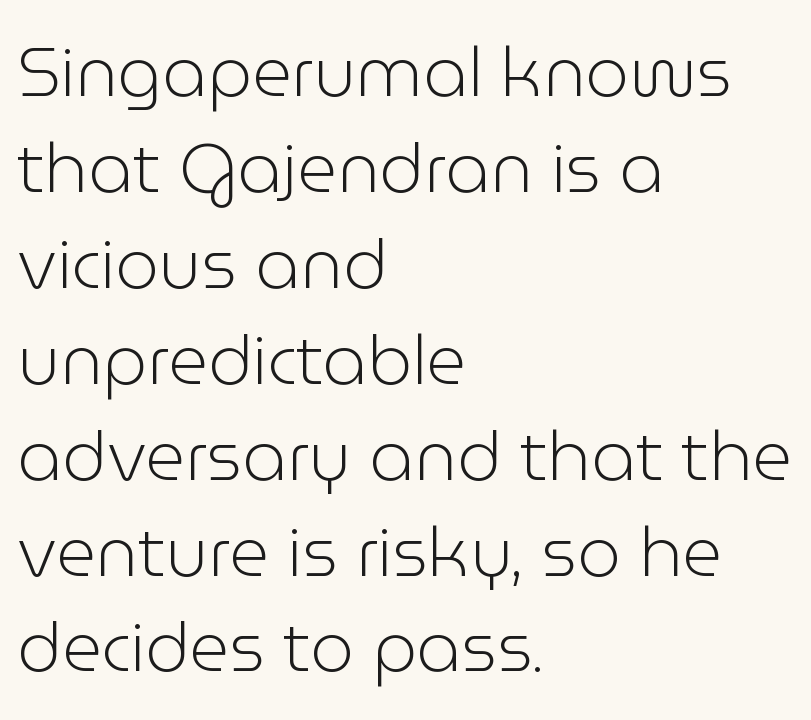
The image shows 69 px light sans-serif type, upright; set left-aligned, normal line spacing (1.39x), normal letter spacing, not underlined; low stroke contrast and a medium x-height.
